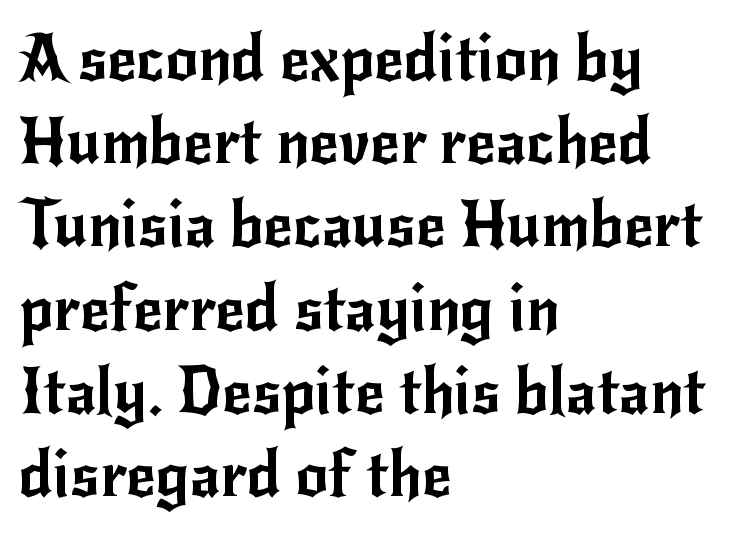
The image shows 64 px sans-serif type, upright; set left-aligned, normal line spacing (1.3x), normal letter spacing, not underlined; low stroke contrast and a small x-height.
